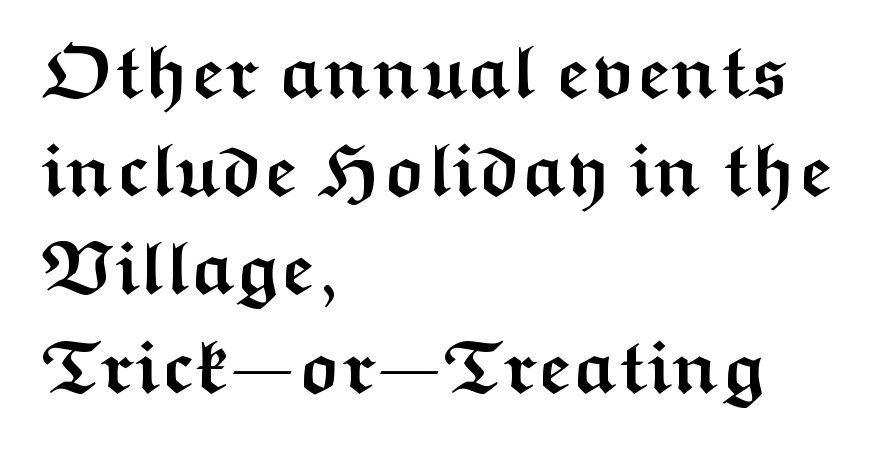
The image shows 75 px semibold, wide sans-serif type, upright; set left-aligned, normal line spacing (1.31x), normal letter spacing, not underlined; medium stroke contrast and a medium x-height.
